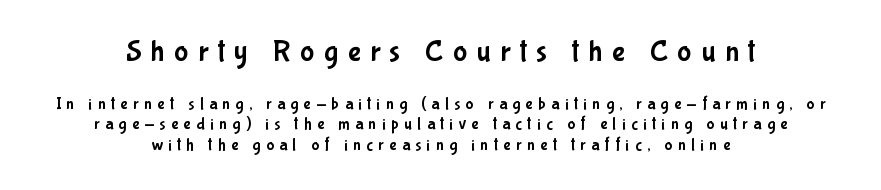
{"serif": "no", "italic": "no", "width": "condensed", "stroke_contrast": "low", "x_height": "medium", "monospaced": "no", "underline": "no", "align": "center", "line_spacing_ratio": 1.2, "letter_spacing": "wide", "letter_spacing_em": 0.32, "larger_block": "first", "size_ratio": 1.76, "glyph_px": 30}
